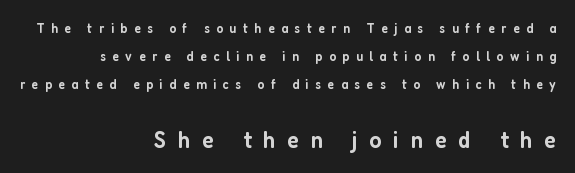
{"italic": "no", "bold": "semi", "underline": "no", "align": "right", "line_spacing": "loose", "line_spacing_ratio": 1.99, "letter_spacing": "wide", "letter_spacing_em": 0.47, "larger_block": "second", "size_ratio": 1.79, "glyph_px": 25}
